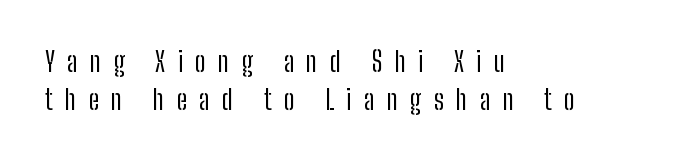
The image shows 27 px text type, upright; set left-aligned, normal line spacing (1.41x), unusually wide letter spacing (+0.46 em), not underlined.
